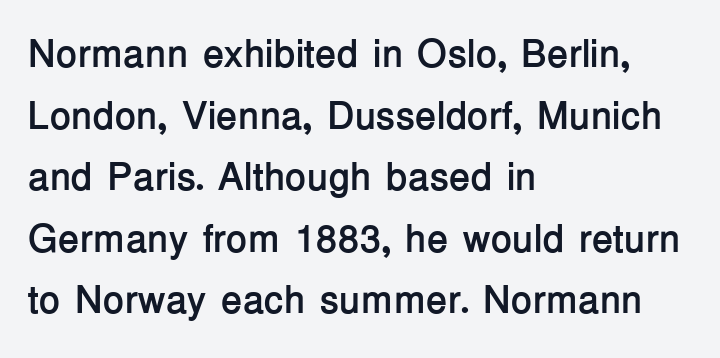
Type style note: lacks serifs. The lettering holds an erect, upright posture throughout. A typesetter would call this proportional, since set widths differ per character. The space directly below the letters is spotless. The leading is moderate, giving the passage an even texture. Casual observation: everything's shoved over to the left.
